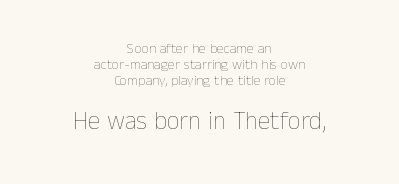
Q: Is the text bold? A: No.
Q: Is the text italic (slanted)? A: No, it is upright.
Q: Is the text underlined? A: No.
Q: How is the paragraph aligned? A: Centered.
Q: Is the spacing between letters normal or unusually wide? A: Normal.
Q: Is the spacing between lines tight, normal or loose? A: Tight.
Q: Which block of text is set in a larger size, the first (top) or the second (bottom)? A: The second (bottom) one.
